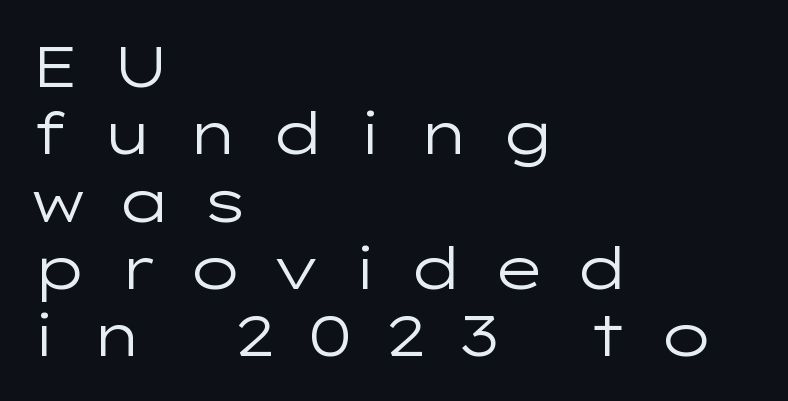
Q: Is the text bold? A: No.
Q: Is the text italic (slanted)? A: No, it is upright.
Q: Is the typeface a serif or a sans-serif typeface? A: Sans-serif.
Q: Is the text underlined? A: No.
Q: How is the paragraph aligned? A: Left-aligned.
Q: Is the spacing between letters normal or unusually wide? A: Unusually wide.
Q: Width (condensed, normal, or wide)? A: Wide.
Q: Stroke contrast? A: Low.
Q: x-height? A: Medium.
Q: Monospaced? A: No.
